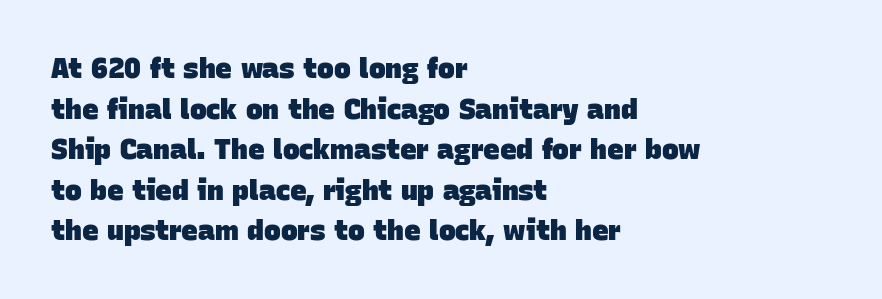
The image shows 28 px heavy sans-serif type; set left-aligned, normal line spacing (1.45x), normal letter spacing, not underlined; low stroke contrast and a large x-height.
